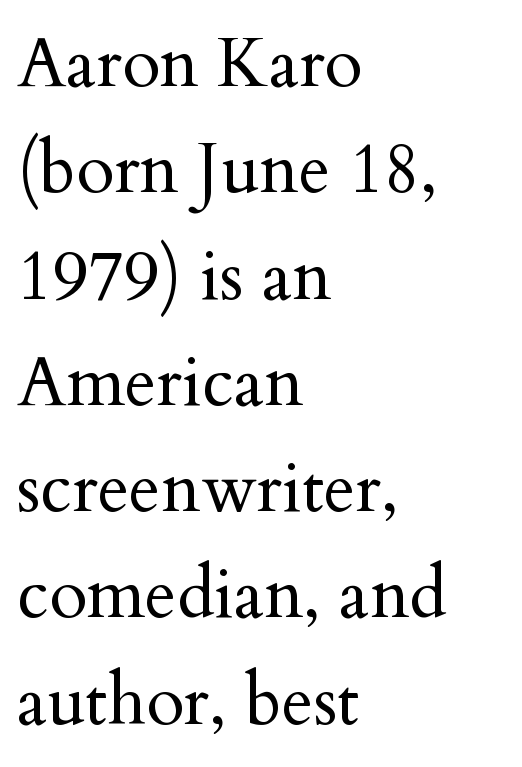
Q: Is the text bold? A: No.
Q: Is the text italic (slanted)? A: No, it is upright.
Q: Is the typeface a serif or a sans-serif typeface? A: Serif.
Q: Is the text underlined? A: No.
Q: How is the paragraph aligned? A: Left-aligned.
Q: Is the spacing between letters normal or unusually wide? A: Normal.
Q: Is the spacing between lines tight, normal or loose? A: Normal.
Q: Width (condensed, normal, or wide)? A: Normal.
Q: Stroke contrast? A: Medium.
Q: x-height? A: Small.
Q: Monospaced? A: No.
